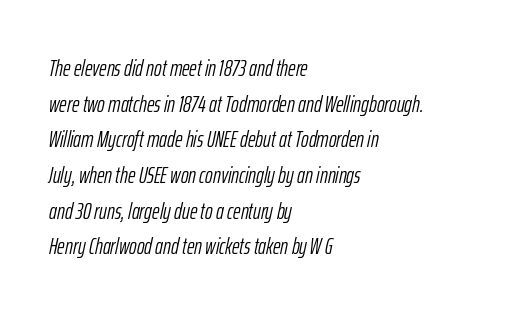
It's the slanting kind of type. Glyph-to-glyph distance matches everyday printed text. Weight: not bold — regular or lighter. Layout note: lines flush left.
